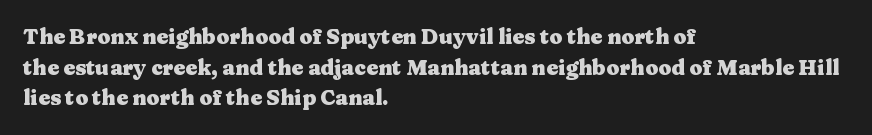
Glyph-to-glyph distance matches everyday printed text. If you drew a line through each stem, it would be perfectly vertical. Horizontal bands of white between lines are of average thickness. Type without underlining. The glyphs have the mass of a bold cut.
